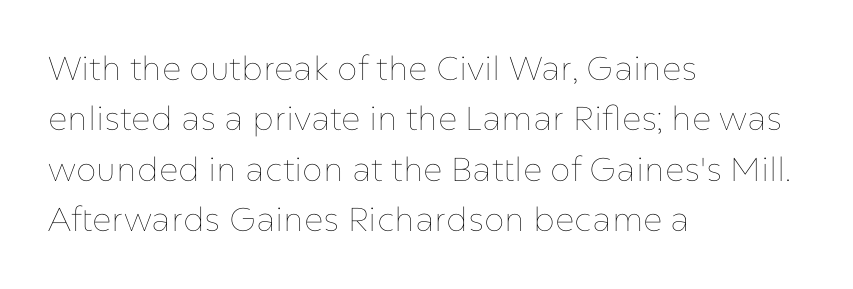
Q: Is the text bold? A: No.
Q: Is the text italic (slanted)? A: No, it is upright.
Q: Is the text underlined? A: No.
Q: How is the paragraph aligned? A: Left-aligned.
Q: Is the spacing between letters normal or unusually wide? A: Normal.
Q: Is the spacing between lines tight, normal or loose? A: Normal.
Q: Width (condensed, normal, or wide)? A: Normal.
Q: Stroke contrast? A: Low.
Q: x-height? A: Medium.
Q: Monospaced? A: No.
